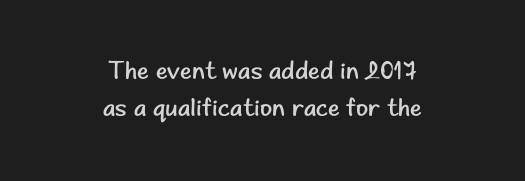
Is this a heavy cut? Hardly; it is regular or lighter. This sample uses an upright cut, with every glyph sitting square on the baseline. The passage shown has conventional tracking throughout. Where is the straight margin? There isn't one; the lines are centered. A typesetter would call this leading conventional body-copy spacing.
